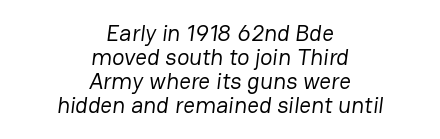
Q: Is the text bold? A: No.
Q: Is the text underlined? A: No.
Q: How is the paragraph aligned? A: Centered.
Q: Is the spacing between letters normal or unusually wide? A: Normal.
Q: Is the spacing between lines tight, normal or loose? A: Tight.
